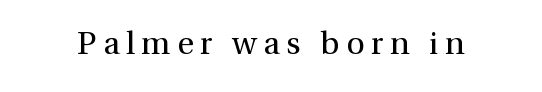
The image shows 32 px regular-weight serif type, upright; set unusually wide letter spacing (+0.2 em), not underlined; medium stroke contrast and a medium x-height.
